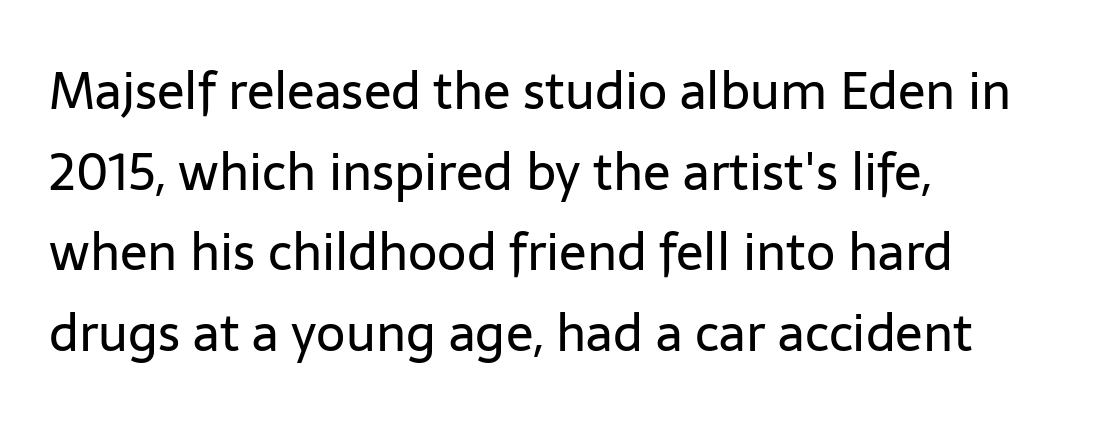
The image shows 51 px regular-weight sans-serif type, upright; set left-aligned, normal line spacing (1.58x), normal letter spacing, not underlined; low stroke contrast and a medium x-height.
